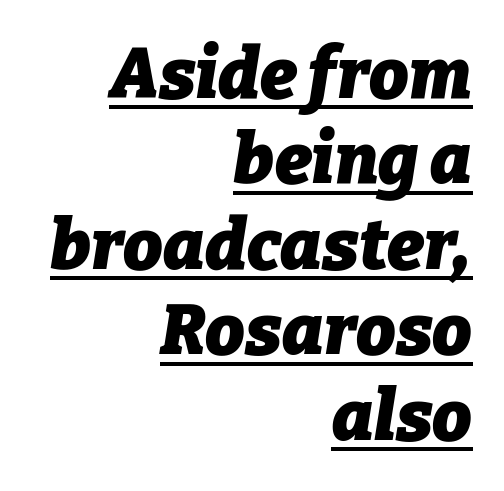
{"italic": "yes", "lean": "right", "slant_degrees": 9, "bold": "yes", "weight": "heavy", "width": "normal", "stroke_contrast": "low", "x_height": "medium", "monospaced": "no", "underline": "yes", "align": "right", "line_spacing_ratio": 1.22, "letter_spacing": "normal", "letter_spacing_em": 0.0, "glyph_px": 70}
